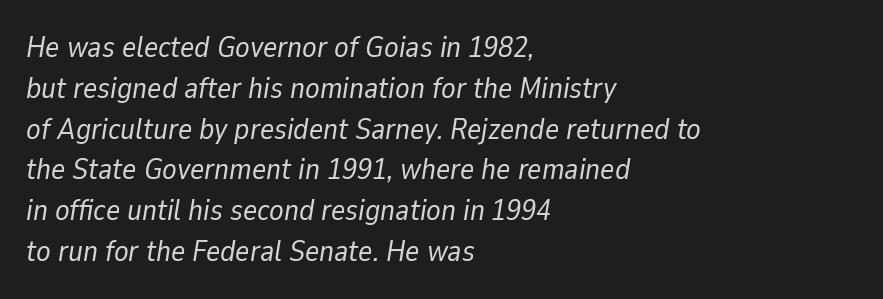
Q: Is the text bold? A: No.
Q: Is the text italic (slanted)? A: Yes, it leans right by about 9 degrees.
Q: Is the text underlined? A: No.
Q: How is the paragraph aligned? A: Left-aligned.
Q: Is the spacing between letters normal or unusually wide? A: Normal.
Q: Is the spacing between lines tight, normal or loose? A: Normal.
Q: Width (condensed, normal, or wide)? A: Normal.
Q: Stroke contrast? A: Low.
Q: x-height? A: Medium.
Q: Monospaced? A: No.
